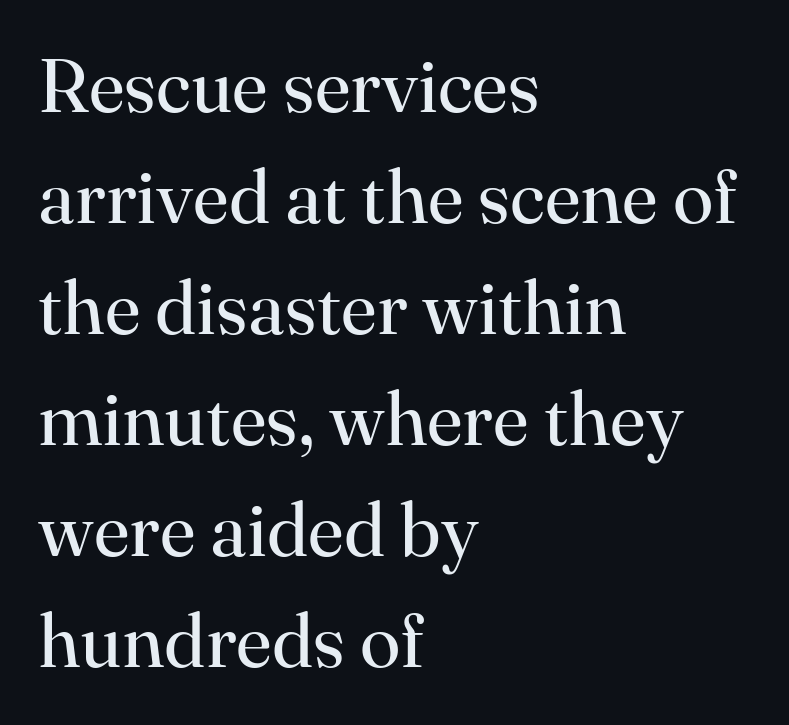
No extra tracking has been applied to these lines. Do the characters align in a grid? No, the font is proportional. The glyphs are unaccompanied by any horizontal stroke below them. The rag falls on the right side of this text block. Font category for this specimen: serif.
